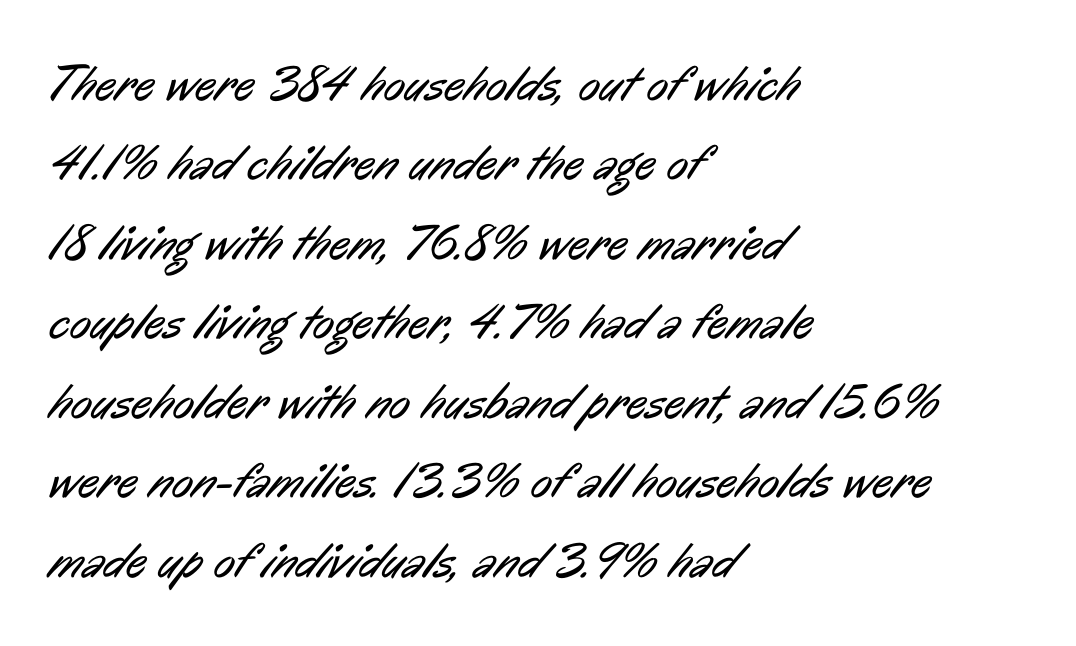
Rows of type keep a routine distance in the vertical direction. The designer went with a sans here, leaving each stem footless. Is the block centered? No — it sits flush against the left margin. The zone under the glyphs is completely vacant. Vertical stems look standard width or narrower in stroke. Varying glyph widths throughout — classic text-font behaviour.
